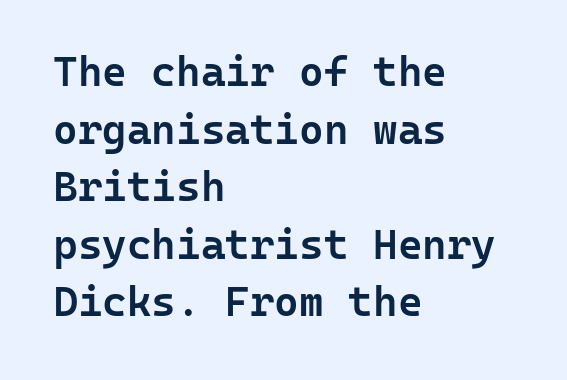
How are the letters spaced? Ordinarily, with no added tracking. Reading down the column, the eye jumps a familiar distance to each next line. When letters stand straight like this, we call the style roman or upright. Observe the absence of serifs on each vertical stroke in this sample. Clear beneath every line of the passage. The rendering uses typewriter-style spacing with identical character cells.
